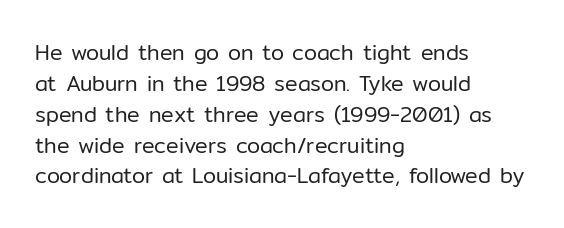
Q: Is the text bold? A: No.
Q: Is the text italic (slanted)? A: No, it is upright.
Q: Is the text underlined? A: No.
Q: How is the paragraph aligned? A: Left-aligned.
Q: Is the spacing between letters normal or unusually wide? A: Normal.
Q: Is the spacing between lines tight, normal or loose? A: Normal.
